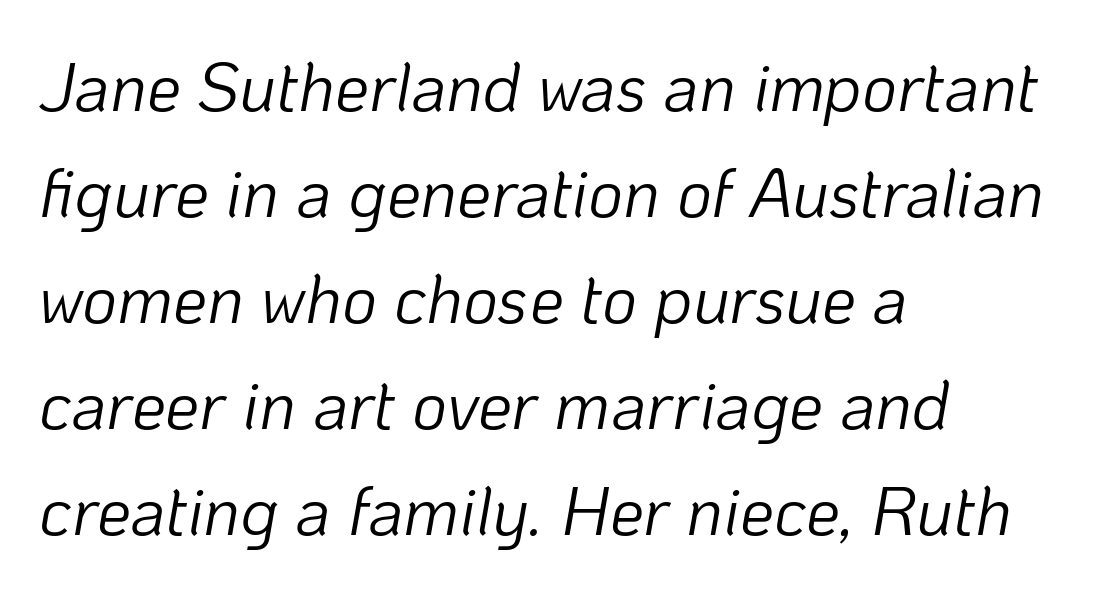
{"italic": "yes", "lean": "right", "slant_degrees": 10, "bold": "no", "weight": "light", "width": "normal", "stroke_contrast": "low", "x_height": "medium", "monospaced": "no", "underline": "no", "align": "left", "line_spacing": "normal", "line_spacing_ratio": 1.56, "letter_spacing": "normal", "letter_spacing_em": 0.0, "glyph_px": 68}
